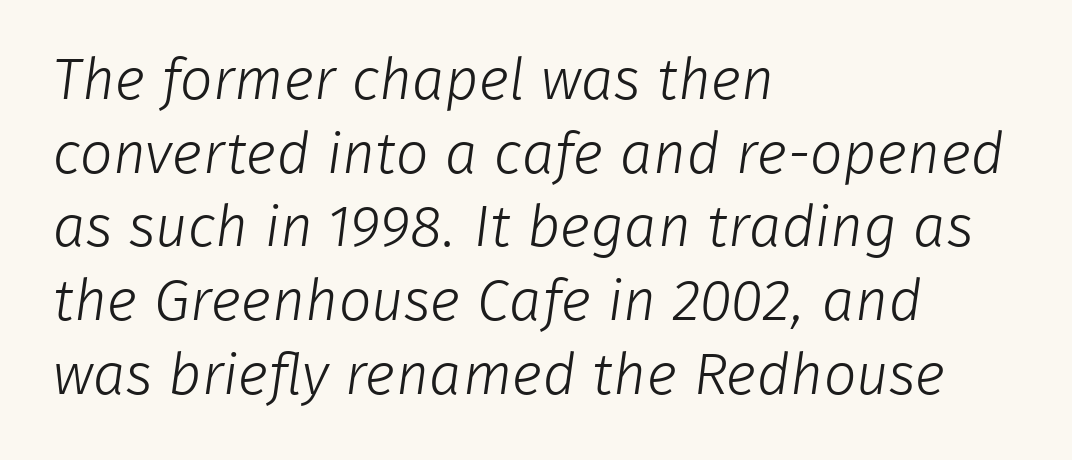
Is the block centered? No — it sits flush against the left margin. The glyphs in this specimen are sans serif. The specimen omits any rule beneath the text block's lines. Each word holds together tightly as a unit, with standard inter-letter gaps. The line-height multiplier appears to be the usual default.
